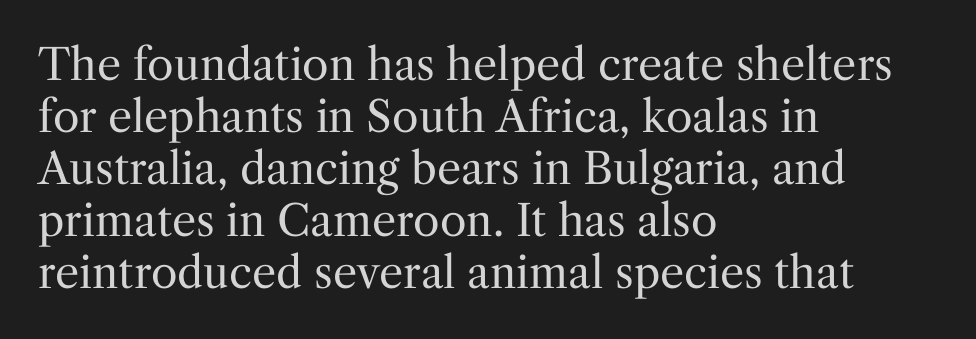
Nope, not italic — everything's standing straight. Serif or sans? Serif — the stroke terminals have little feet. Caption: multi-line text, flush left, ragged right. Lines of text with bare space underneath. Looks like regular typesetting: each glyph gets only the width it needs. No chunkiness to these letters — they're not bold.
